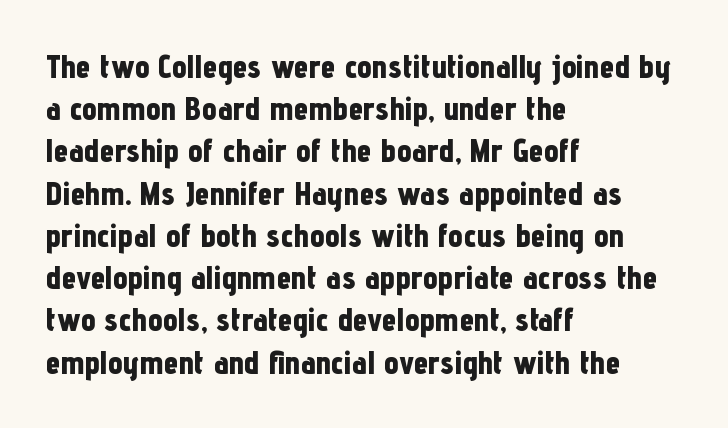
Casual observation: everything's shoved over to the left. Grotesque or geometric, the face here clearly has no serifs. Lines of text with bare space underneath. Compared with an ordinary text face, these strokes are far heavier — a full bold.
